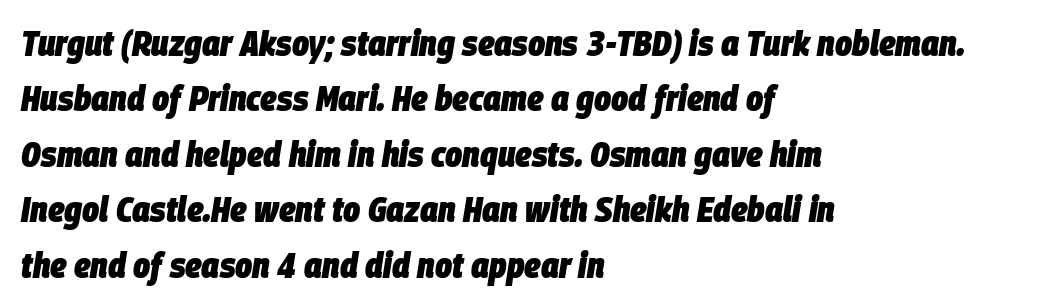
The image shows 36 px heavy, condensed type, italic (leaning right); set left-aligned, normal line spacing (1.54x), normal letter spacing, not underlined; low stroke contrast and a large x-height.
